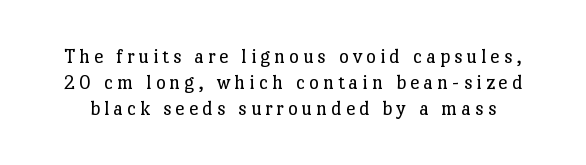
Notice how the stems are strictly vertical — no italics here. Heft: none added — not bold. A normal amount of white space separates one row of letters from the next. Unmarked baselines from the first word to the last.
